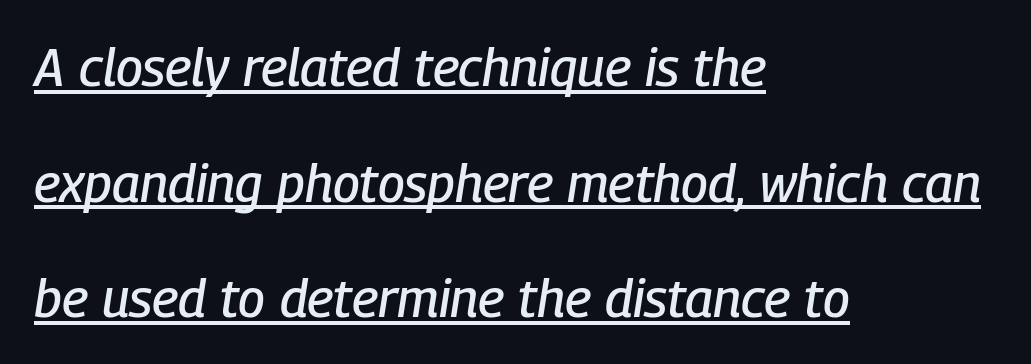
Q: Is the text italic (slanted)? A: Yes, it leans right by about 9 degrees.
Q: Is the text underlined? A: Yes.
Q: How is the paragraph aligned? A: Left-aligned.
Q: Is the spacing between letters normal or unusually wide? A: Normal.
Q: Is the spacing between lines tight, normal or loose? A: Loose.
Q: Width (condensed, normal, or wide)? A: Condensed.
Q: Stroke contrast? A: Low.
Q: x-height? A: Medium.
Q: Monospaced? A: No.
